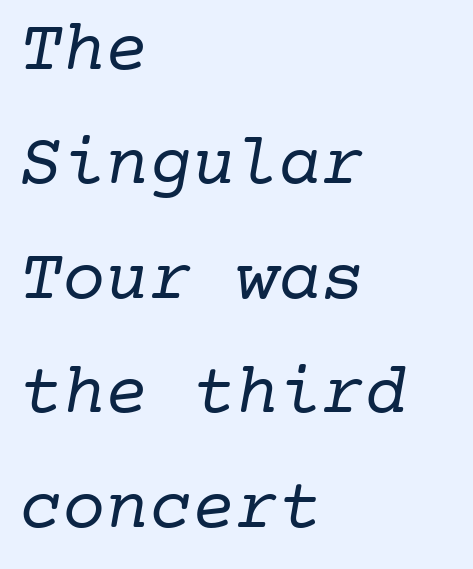
{"serif": "yes", "bold": "no", "weight": "regular", "width": "normal", "stroke_contrast": "low", "x_height": "medium", "monospaced": "yes", "underline": "no", "align": "left", "line_spacing": "normal", "line_spacing_ratio": 1.59, "letter_spacing": "normal", "letter_spacing_em": 0.0, "glyph_px": 72}
